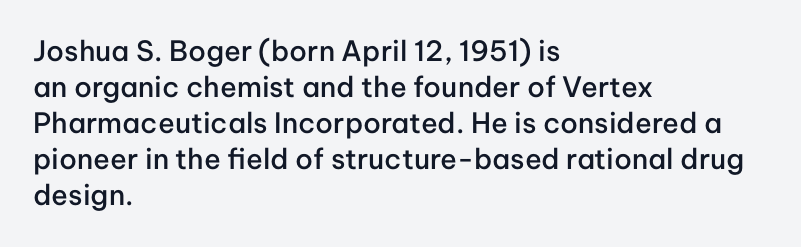
One-word summary of the alignment: left. The sample has been set in demibold, a notch under bold. Italic? Not at all — the glyphs are vertical. A normal amount of white space separates one row of letters from the next.
